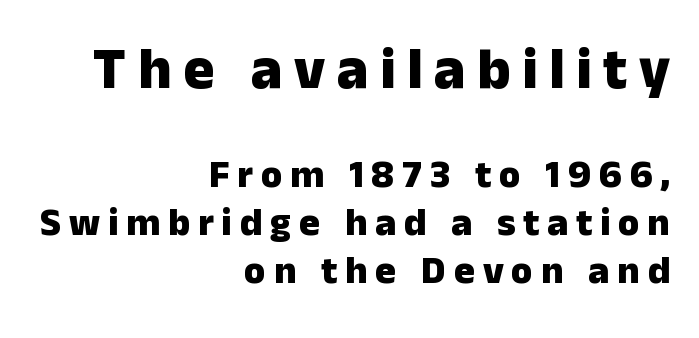
The image shows 58 px heavy sans-serif type, upright; set right-aligned, line spacing 1.23x, unusually wide letter spacing (+0.2 em), not underlined; the first (top) block is 1.49x larger; low stroke contrast and a medium x-height.
